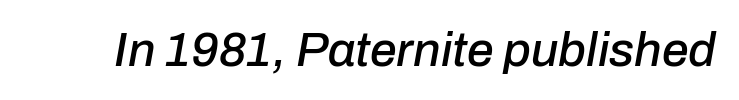
{"italic": "yes", "lean": "right", "slant_degrees": 10, "width": "normal", "stroke_contrast": "low", "x_height": "medium", "monospaced": "no", "underline": "no", "letter_spacing": "normal", "letter_spacing_em": 0.0, "glyph_px": 48}
